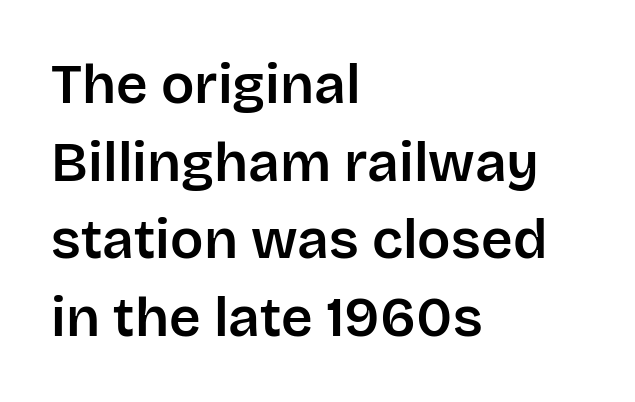
{"serif": "no", "italic": "no", "width": "normal", "stroke_contrast": "low", "x_height": "large", "monospaced": "no", "underline": "no", "align": "left", "line_spacing": "normal", "line_spacing_ratio": 1.41, "letter_spacing": "normal", "letter_spacing_em": 0.0, "glyph_px": 55}
